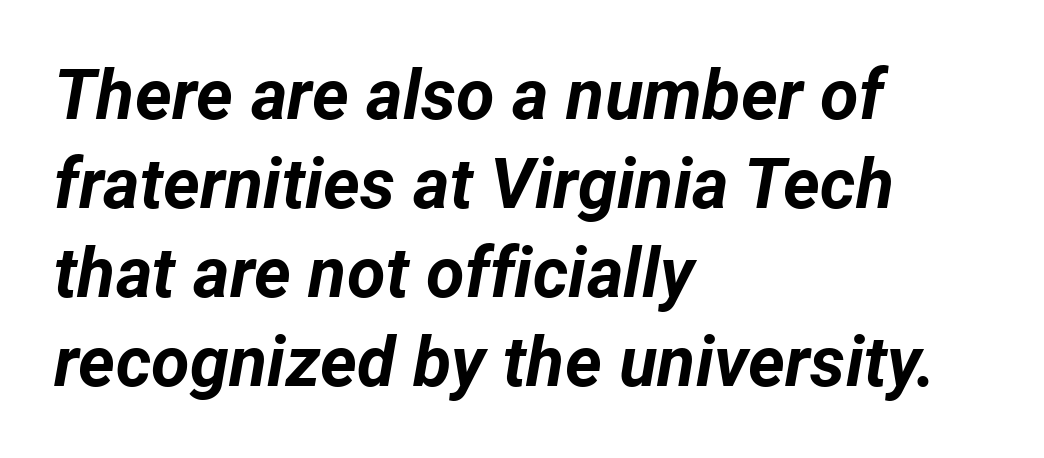
{"italic": "yes", "lean": "right", "slant_degrees": 12, "bold": "yes", "weight": "bold", "width": "normal", "stroke_contrast": "low", "x_height": "medium", "monospaced": "no", "underline": "no", "align": "left", "line_spacing": "normal", "line_spacing_ratio": 1.27, "letter_spacing": "normal", "letter_spacing_em": 0.0, "glyph_px": 70}
